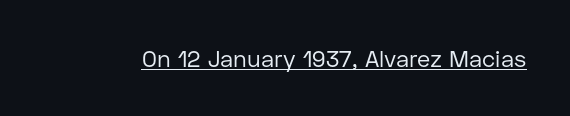
Students, observe the line beneath the letters — that is underlining. You can tell it's not italic because the verticals are truly vertical. Stems here are at most as thick as an everyday book face. Between one letter and the next there's only the usual sliver of space.
